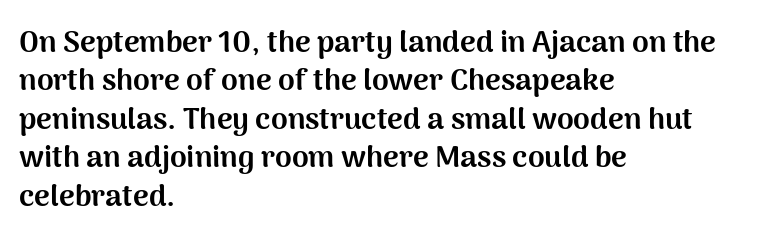
The compositor pushed each line to the left boundary. Character widths vary here, with narrow letters taking less room than wide ones. Type style note: lacks serifs. Just letters on the line, the space beneath them empty. The specimen reads as upright at a glance.
